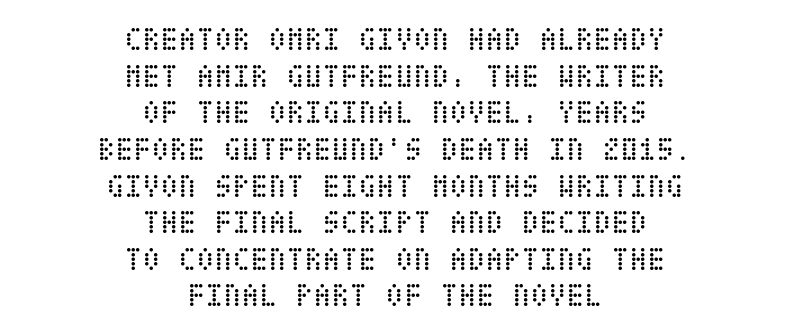
Stems here are at most as thick as an everyday book face. In terms of posture, this sample is upright. Closely set lines give the paragraph a compact silhouette. Compared with a flush-left layout, this one balances lines on the center instead.
